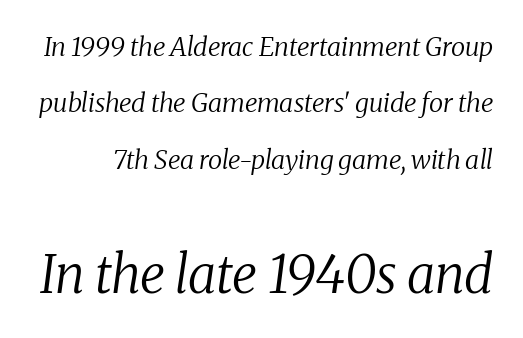
Q: Is the text bold? A: No.
Q: Is the text italic (slanted)? A: Yes, it leans right by about 8 degrees.
Q: Is the typeface a serif or a sans-serif typeface? A: Serif.
Q: Is the text underlined? A: No.
Q: Is the spacing between letters normal or unusually wide? A: Normal.
Q: Is the spacing between lines tight, normal or loose? A: Loose.
Q: Which block of text is set in a larger size, the first (top) or the second (bottom)? A: The second (bottom) one.
Q: Width (condensed, normal, or wide)? A: Normal.
Q: Stroke contrast? A: Medium.
Q: x-height? A: Medium.
Q: Monospaced? A: No.
